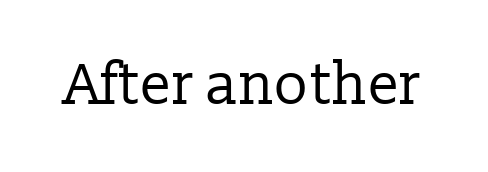
{"serif": "yes", "italic": "no", "bold": "no", "weight": "regular", "width": "normal", "stroke_contrast": "low", "x_height": "medium", "monospaced": "no", "underline": "no", "letter_spacing": "normal", "letter_spacing_em": 0.0, "glyph_px": 58}
